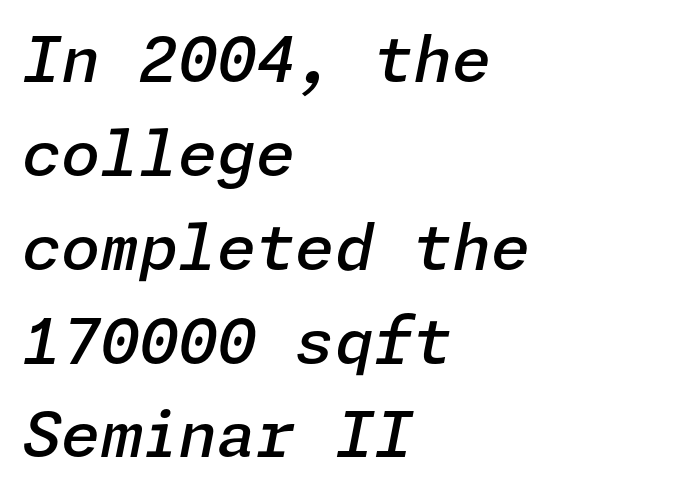
Underline: absent. The passage shown stacks its lines at a standard gap. Is the block centered? No — it sits flush against the left margin. The characters look somewhat weighty, a semibold short of true bold.
